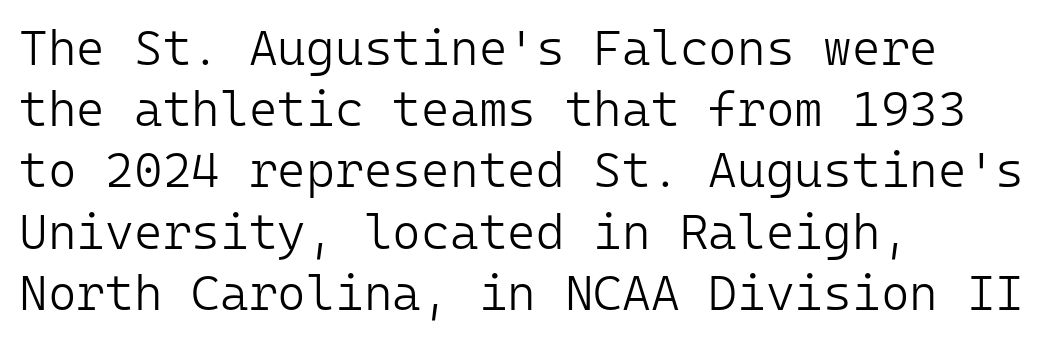
The image shows 49 px light sans-serif type, upright, monospaced; set left-aligned, normal line spacing (1.25x), normal letter spacing, not underlined; low stroke contrast and a medium x-height.
